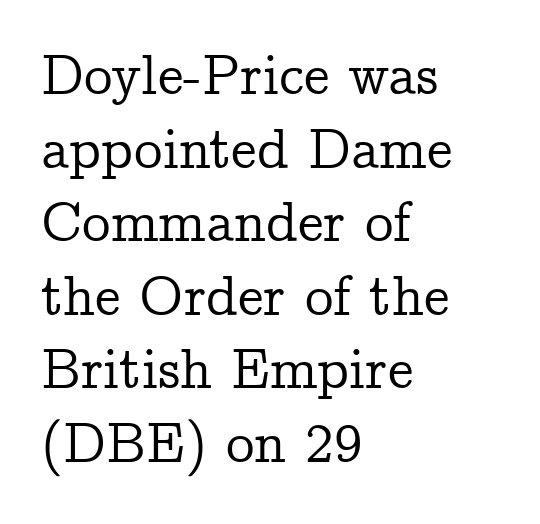
{"serif": "yes", "italic": "no", "width": "normal", "stroke_contrast": "low", "x_height": "medium", "monospaced": "no", "underline": "no", "align": "left", "line_spacing": "normal", "line_spacing_ratio": 1.29, "letter_spacing": "normal", "letter_spacing_em": 0.0, "glyph_px": 57}
